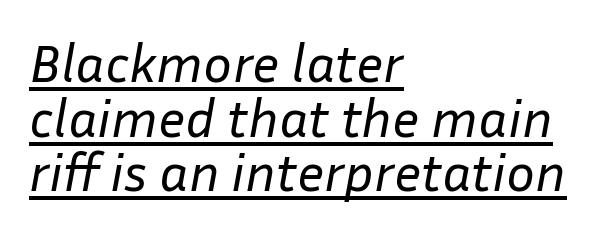
{"italic": "yes", "lean": "right", "slant_degrees": 10, "bold": "no", "weight": "regular", "width": "normal", "stroke_contrast": "low", "x_height": "medium", "monospaced": "no", "underline": "yes", "align": "left", "line_spacing": "tight", "line_spacing_ratio": 1.01, "letter_spacing": "normal", "letter_spacing_em": 0.0, "glyph_px": 54}
